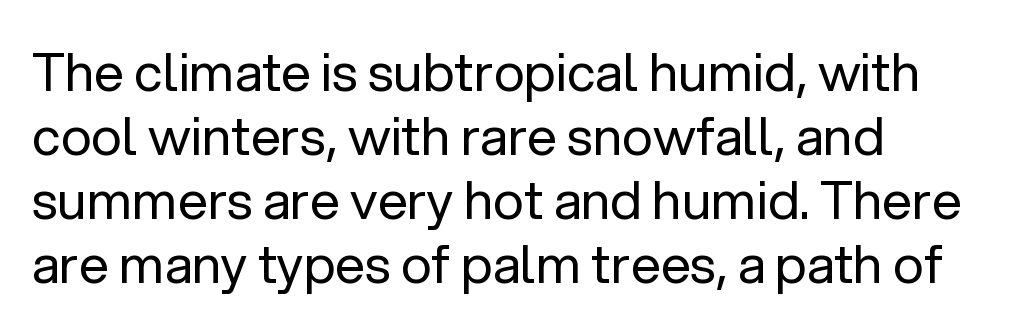
Line starts are locked; line ends wander. Examine the stroke ends and you'll find no serifs. Does extra space separate the letters? No, they use regular spacing. Compared with a typical body face, this is equally light or lighter still. Do the characters align in a grid? No, the font is proportional. Rendered with straight, roman letterforms.
